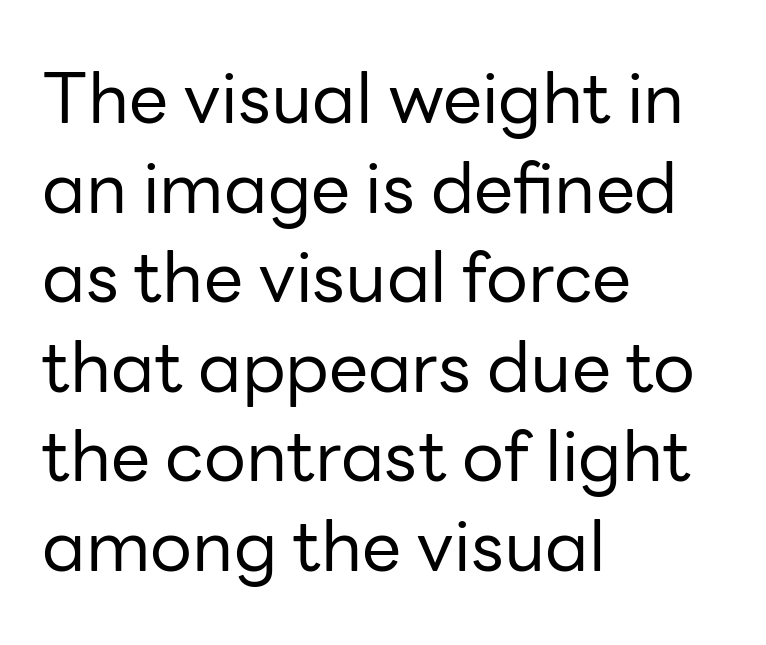
Q: Is the text bold? A: No.
Q: Is the text italic (slanted)? A: No, it is upright.
Q: Is the typeface a serif or a sans-serif typeface? A: Sans-serif.
Q: Is the text underlined? A: No.
Q: How is the paragraph aligned? A: Left-aligned.
Q: Is the spacing between letters normal or unusually wide? A: Normal.
Q: Is the spacing between lines tight, normal or loose? A: Normal.
Q: Width (condensed, normal, or wide)? A: Normal.
Q: Stroke contrast? A: Low.
Q: x-height? A: Medium.
Q: Monospaced? A: No.
